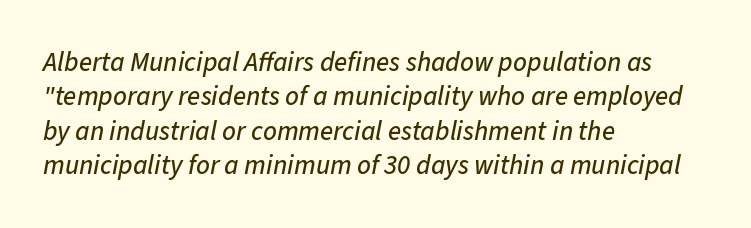
Honestly, the row spacing looks completely unremarkable. Left-aligned paragraph, ragged on the right. This sample uses plain, unmodified letter spacing. Lines of text with bare space underneath.
